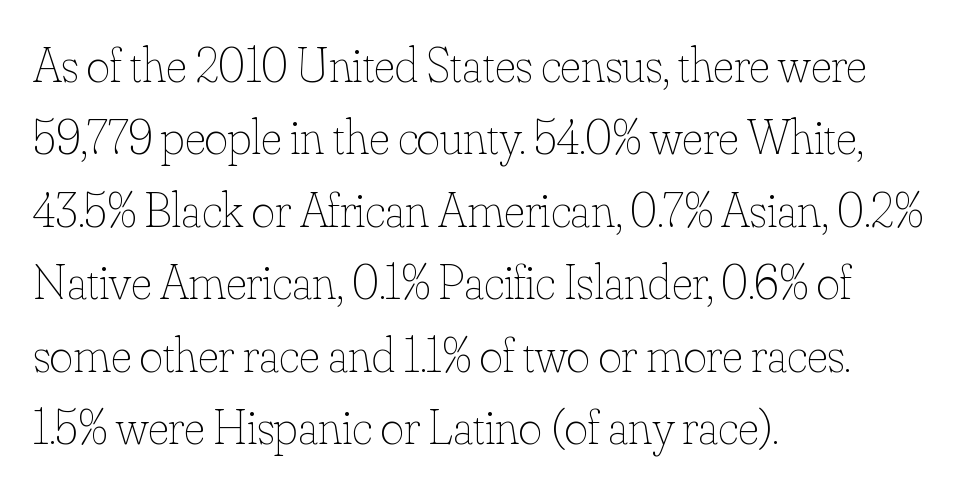
{"italic": "no", "bold": "no", "weight": "thin", "width": "normal", "stroke_contrast": "low", "x_height": "small", "monospaced": "no", "underline": "no", "align": "left", "line_spacing": "normal", "line_spacing_ratio": 1.45, "letter_spacing": "normal", "letter_spacing_em": 0.0, "glyph_px": 50}
